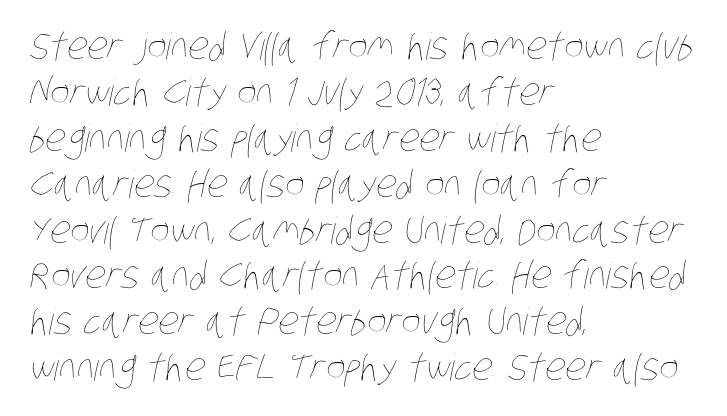
These lines are rendered in a variable-pitch font. Weight: regular or lighter. Between one letter and the next there's only the usual sliver of space. The rag falls on the right side of this text block. Just letters on the line, the space beneath them empty.
